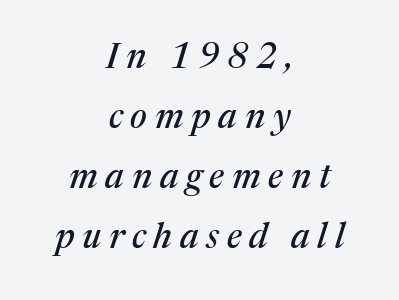
The image shows 35 px serif type, italic (leaning right); set centered, line spacing 1.71x, unusually wide letter spacing (+0.22 em), not underlined; medium stroke contrast and a medium x-height.
